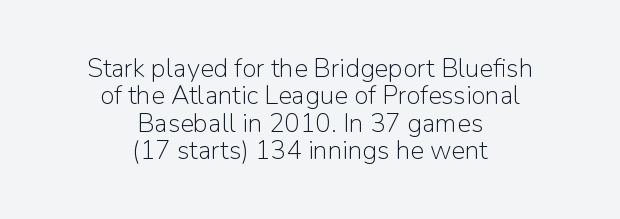
Nothing heavy about these letters — not bold at all. Where is the straight margin? There isn't one; the lines are centered. Compared with typical body copy, the letter spacing here is the same. How would I describe the line gaps? Narrow and economical. Each row of text sits above clean, open space.
